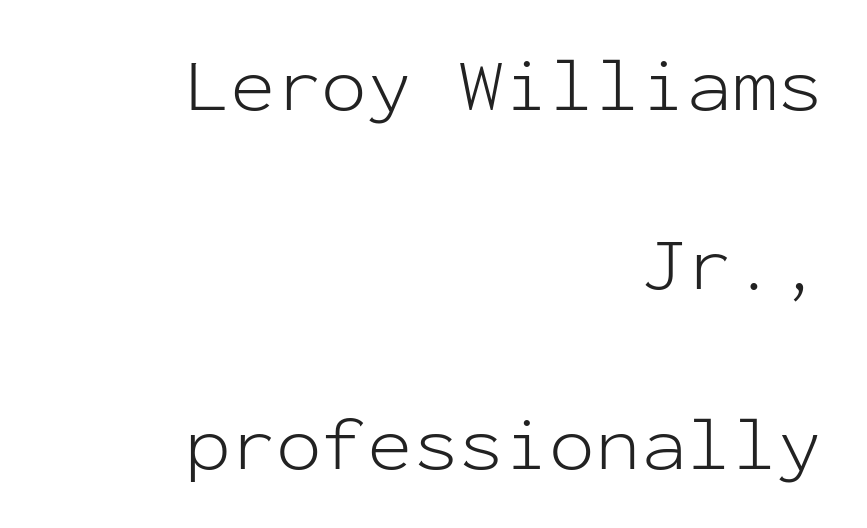
Between one letter and the next there's only the usual sliver of space. The words here are not underlined. It's the straight-up-and-down kind of type. Nothing heavy about these letters — not bold at all.
